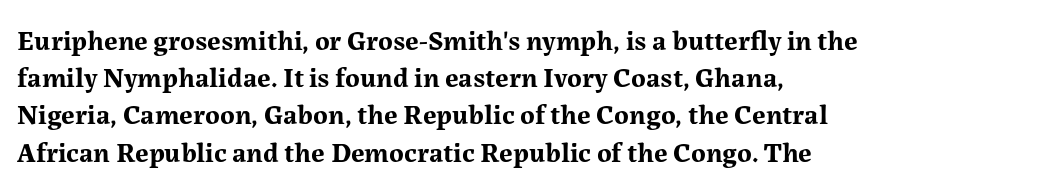
The image shows 28 px bold serif type, upright; set left-aligned, normal line spacing (1.33x), normal letter spacing, not underlined; medium stroke contrast and a medium x-height.
